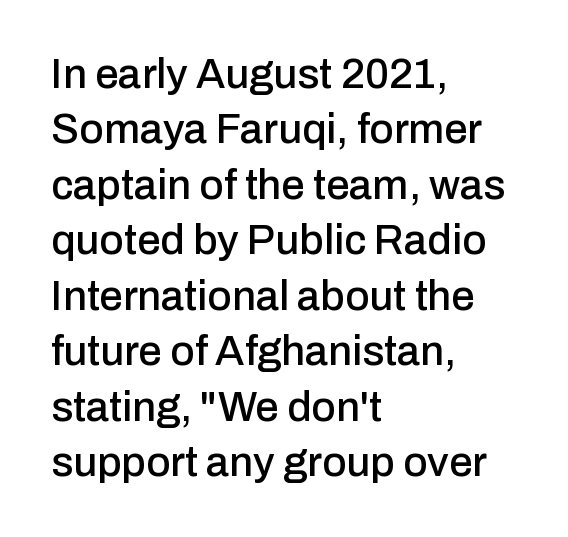
{"serif": "no", "italic": "no", "width": "normal", "stroke_contrast": "low", "x_height": "medium", "monospaced": "no", "underline": "no", "align": "left", "line_spacing": "normal", "line_spacing_ratio": 1.32, "letter_spacing": "normal", "letter_spacing_em": 0.0, "glyph_px": 42}
